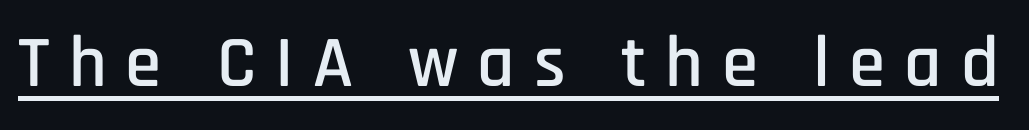
Q: Is the text italic (slanted)? A: No, it is upright.
Q: Is the typeface a serif or a sans-serif typeface? A: Sans-serif.
Q: Is the text underlined? A: Yes.
Q: Is the spacing between letters normal or unusually wide? A: Unusually wide.
Q: Width (condensed, normal, or wide)? A: Condensed.
Q: Stroke contrast? A: Low.
Q: x-height? A: Large.
Q: Monospaced? A: No.
